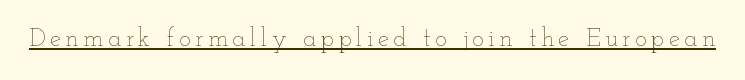
Stems here are at most as thick as an everyday book face. The specimen reads as upright at a glance. Underlining? Definitely there.
